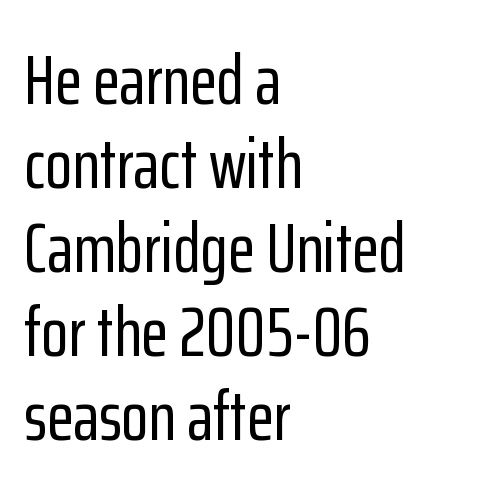
Q: Is the text italic (slanted)? A: No, it is upright.
Q: Is the typeface a serif or a sans-serif typeface? A: Sans-serif.
Q: Is the text underlined? A: No.
Q: How is the paragraph aligned? A: Left-aligned.
Q: Is the spacing between letters normal or unusually wide? A: Normal.
Q: Width (condensed, normal, or wide)? A: Condensed.
Q: Stroke contrast? A: Low.
Q: x-height? A: Medium.
Q: Monospaced? A: No.
